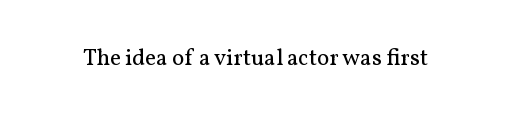
{"italic": "no", "bold": "no", "underline": "no", "letter_spacing": "normal", "letter_spacing_em": 0.0, "glyph_px": 23}
